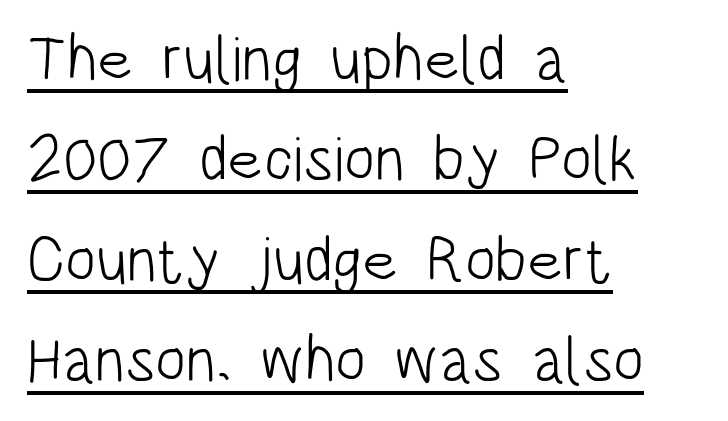
{"serif": "no", "italic": "no", "bold": "no", "weight": "light", "width": "condensed", "stroke_contrast": "low", "x_height": "large", "monospaced": "no", "underline": "yes", "align": "left", "line_spacing": "normal", "line_spacing_ratio": 1.57, "letter_spacing": "normal", "letter_spacing_em": 0.0, "glyph_px": 64}
